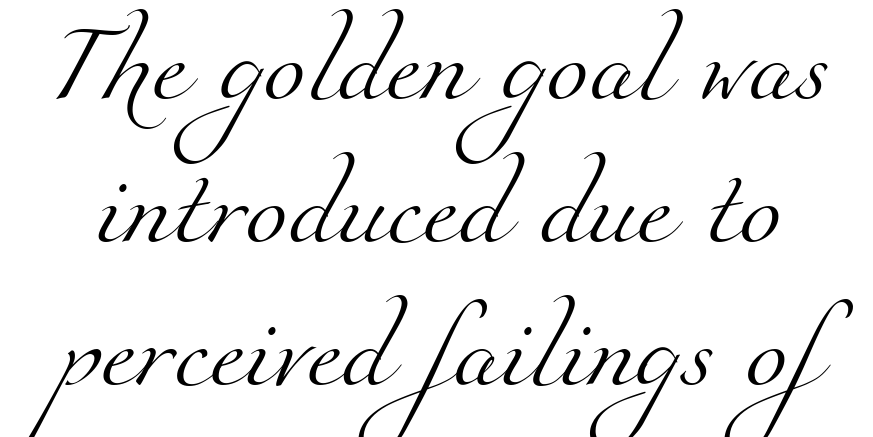
The image shows 77 px light serif type; set line spacing 1.86x, normal letter spacing, not underlined; medium stroke contrast and a small x-height.
